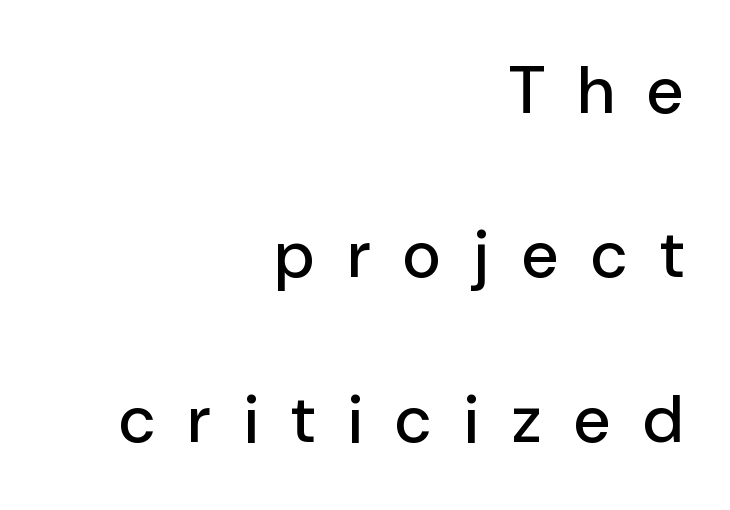
The image shows 66 px sans-serif type, upright; set right-aligned, loose line spacing (2.49x), unusually wide letter spacing (+0.5 em), not underlined; low stroke contrast and a medium x-height.
